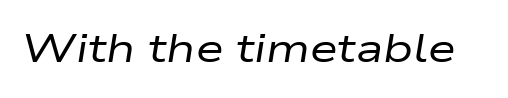
The image shows 40 px regular-weight, wide type, italic (leaning right); set normal letter spacing, not underlined; low stroke contrast and a medium x-height.
